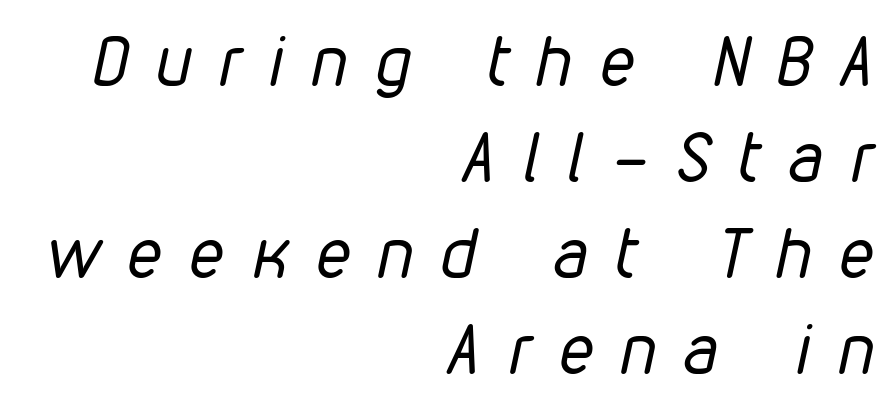
The image shows 69 px regular-weight, condensed type, italic (leaning right); set right-aligned, normal line spacing (1.39x), unusually wide letter spacing (+0.41 em), not underlined; low stroke contrast and a medium x-height.
